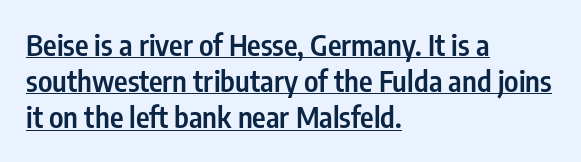
The image shows 29 px semibold, condensed sans-serif type, upright; set left-aligned, normal line spacing (1.25x), normal letter spacing, underlined; low stroke contrast and a medium x-height.
